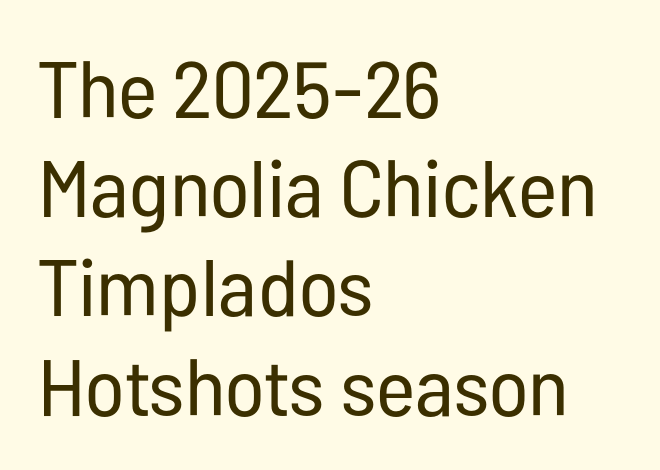
The image shows 80 px regular-weight, condensed sans-serif type, upright; set left-aligned, line spacing 1.24x, normal letter spacing, not underlined; low stroke contrast and a medium x-height.
